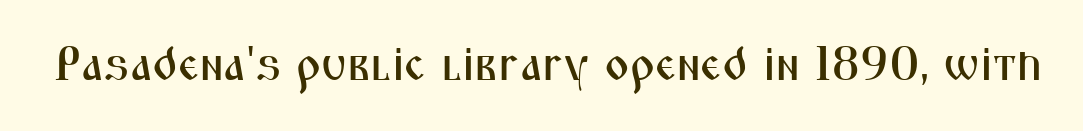
{"serif": "no", "italic": "no", "width": "condensed", "stroke_contrast": "medium", "x_height": "medium", "monospaced": "no", "underline": "no", "letter_spacing": "normal", "letter_spacing_em": 0.0, "glyph_px": 48}
